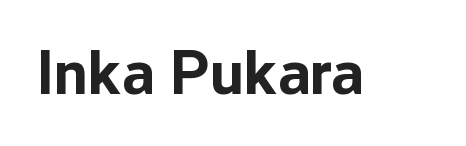
{"serif": "no", "italic": "no", "bold": "yes", "weight": "bold", "width": "normal", "stroke_contrast": "low", "x_height": "medium", "monospaced": "no", "underline": "no", "letter_spacing": "normal", "letter_spacing_em": 0.0, "glyph_px": 62}
